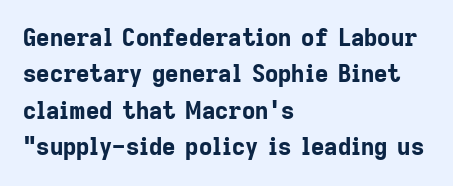
The image shows 23 px bold type, upright; set left-aligned, normal line spacing (1.58x), normal letter spacing, not underlined.
